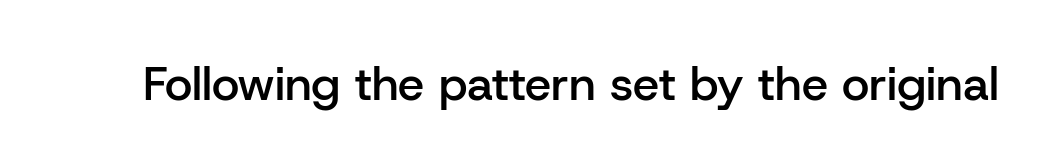
Q: Is the text bold? A: Semi-bold.
Q: Is the text italic (slanted)? A: No, it is upright.
Q: Is the typeface a serif or a sans-serif typeface? A: Sans-serif.
Q: Is the text underlined? A: No.
Q: Is the spacing between letters normal or unusually wide? A: Normal.
Q: Width (condensed, normal, or wide)? A: Normal.
Q: Stroke contrast? A: Low.
Q: x-height? A: Medium.
Q: Monospaced? A: No.
